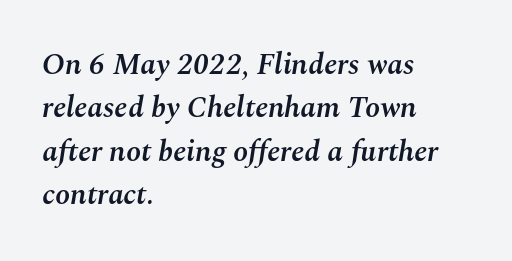
These lines were composed using italics. Any mark beneath the type? The region is blank. Regular leading. Horizontally, the lines are justified to the leading edge only.
